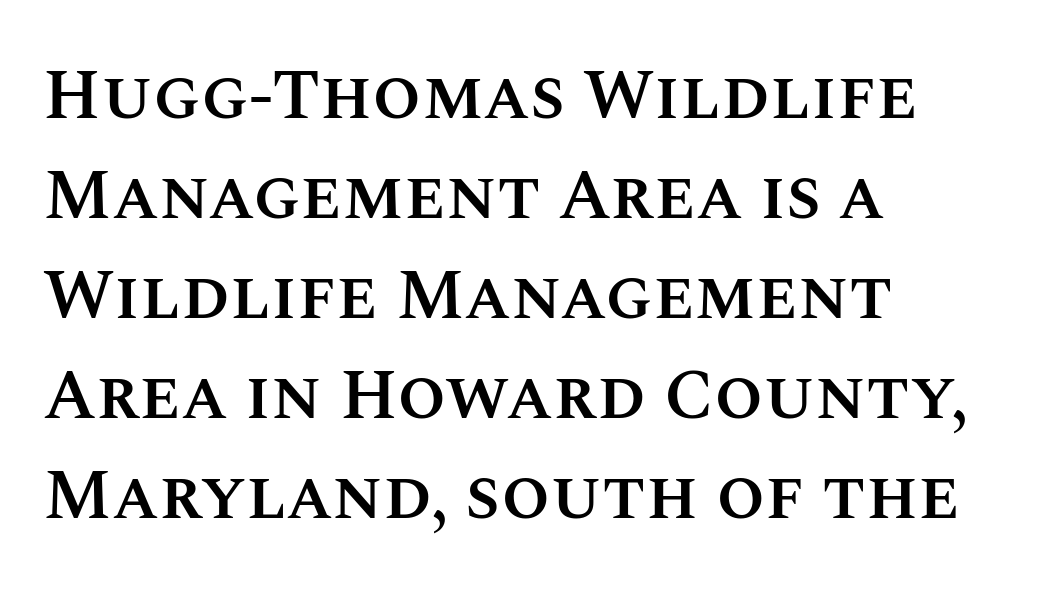
Each line starts at the same left margin while the right side varies. You could call the tracking neutral — neither tight nor loose. Quick note: underline off. Firm but not heavy-handed strokes: this text is semibold.
